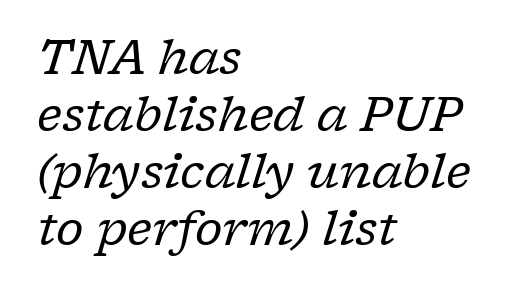
Decoration check: the copy has no underline. The designer went with a serif here, giving each stem small feet. In terms of letterspacing, this is plain default setting. The specimen reads as italic at a glance.
